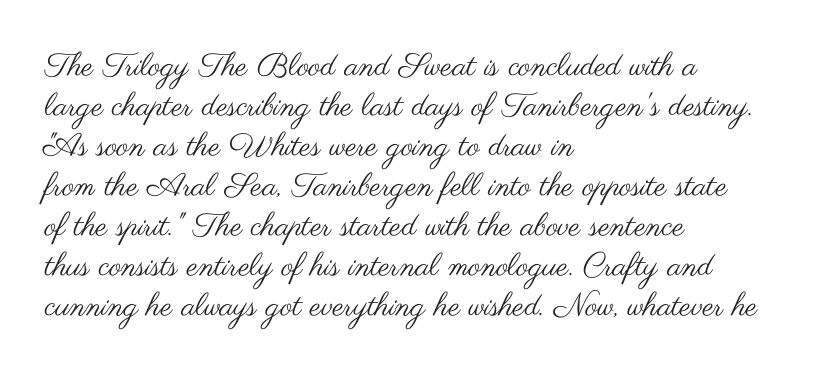
Q: Is the text bold? A: No.
Q: Is the text italic (slanted)? A: Yes.
Q: Is the typeface a serif or a sans-serif typeface? A: Sans-serif.
Q: Is the text underlined? A: No.
Q: How is the paragraph aligned? A: Left-aligned.
Q: Is the spacing between letters normal or unusually wide? A: Normal.
Q: Is the spacing between lines tight, normal or loose? A: Normal.
Q: Width (condensed, normal, or wide)? A: Wide.
Q: Stroke contrast? A: Medium.
Q: x-height? A: Small.
Q: Monospaced? A: No.
